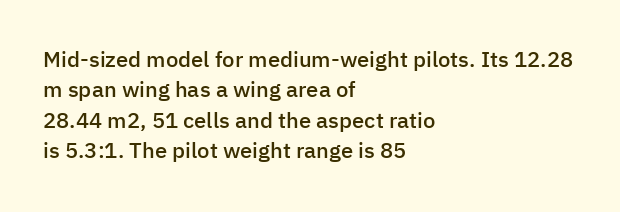
Q: Is the text bold? A: Semi-bold.
Q: Is the text italic (slanted)? A: No, it is upright.
Q: Is the text underlined? A: No.
Q: How is the paragraph aligned? A: Left-aligned.
Q: Is the spacing between letters normal or unusually wide? A: Normal.
Q: Is the spacing between lines tight, normal or loose? A: Normal.
